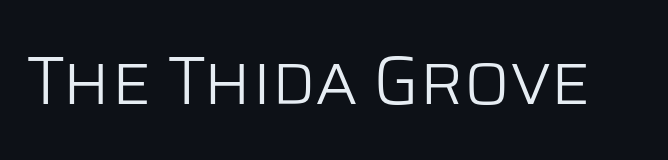
{"serif": "no", "italic": "no", "bold": "no", "weight": "light", "width": "normal", "stroke_contrast": "low", "x_height": "large", "monospaced": "no", "underline": "no", "letter_spacing": "normal", "letter_spacing_em": 0.0, "glyph_px": 68}
